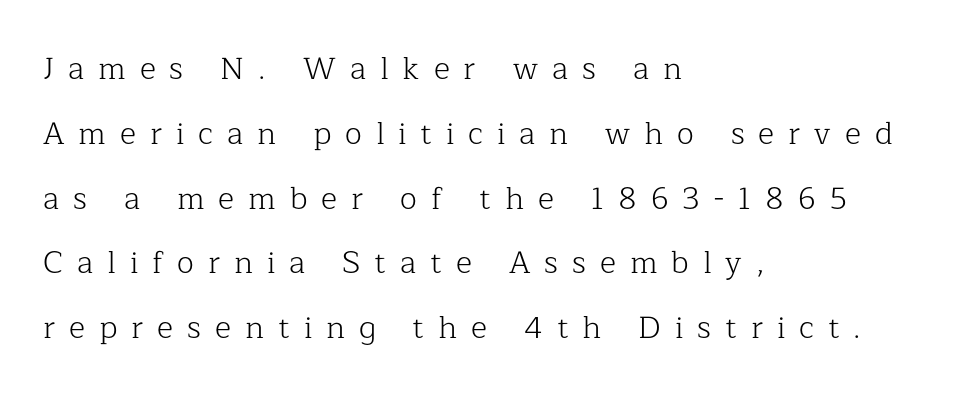
The image shows 31 px light serif type, upright; set left-aligned, loose line spacing (2.09x), unusually wide letter spacing (+0.45 em), not underlined; low stroke contrast and a medium x-height.
